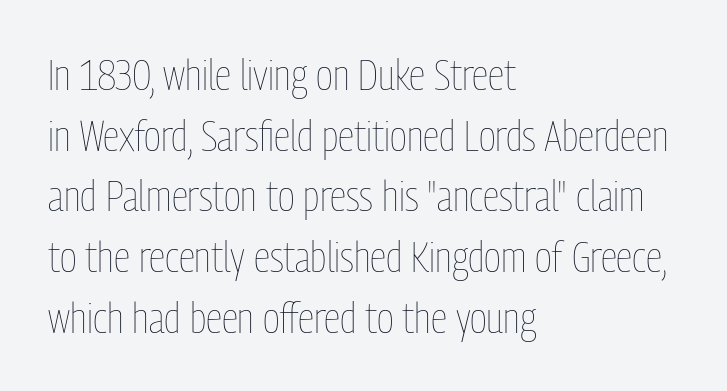
Q: Is the text bold? A: No.
Q: Is the text italic (slanted)? A: No, it is upright.
Q: Is the text underlined? A: No.
Q: How is the paragraph aligned? A: Left-aligned.
Q: Is the spacing between letters normal or unusually wide? A: Normal.
Q: Is the spacing between lines tight, normal or loose? A: Normal.
Q: Width (condensed, normal, or wide)? A: Condensed.
Q: Stroke contrast? A: Low.
Q: x-height? A: Medium.
Q: Monospaced? A: No.
